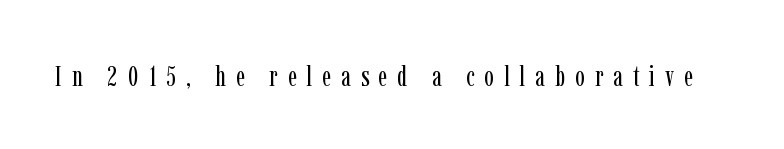
{"serif": "yes", "italic": "no", "bold": "no", "weight": "regular", "width": "condensed", "stroke_contrast": "low", "x_height": "medium", "monospaced": "no", "underline": "no", "letter_spacing": "wide", "letter_spacing_em": 0.34, "glyph_px": 29}
